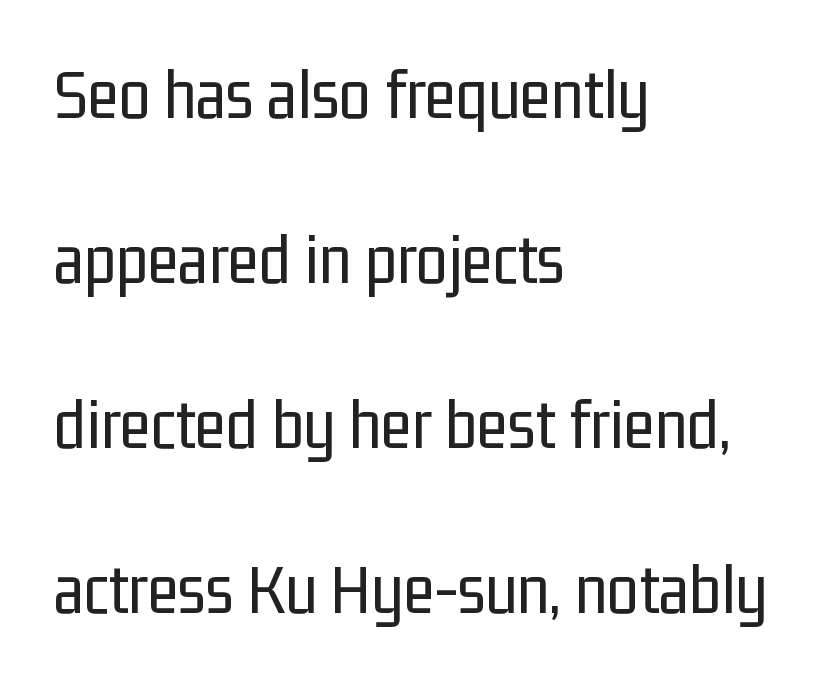
The image shows 72 px regular-weight, condensed sans-serif type, upright; set left-aligned, loose line spacing (2.29x), normal letter spacing, not underlined; low stroke contrast and a medium x-height.
